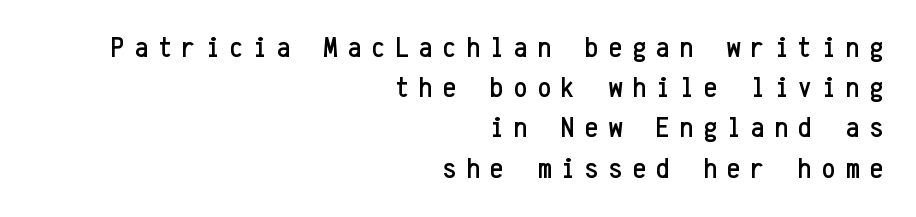
Unlike italic type, these characters show no tilt at all. If you measured baseline to baseline, you'd find a middling distance. Nothing sits at the stroke ends, so this counts as sans-serif. Does extra space separate the letters? Yes, quite a lot of it.
